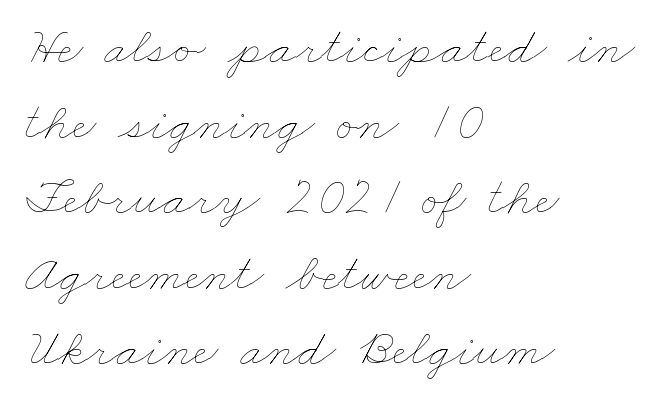
{"bold": "no", "weight": "thin", "width": "wide", "stroke_contrast": "low", "x_height": "small", "monospaced": "no", "underline": "no", "align": "left", "line_spacing": "normal", "line_spacing_ratio": 1.4, "letter_spacing": "normal", "letter_spacing_em": 0.0, "glyph_px": 54}
